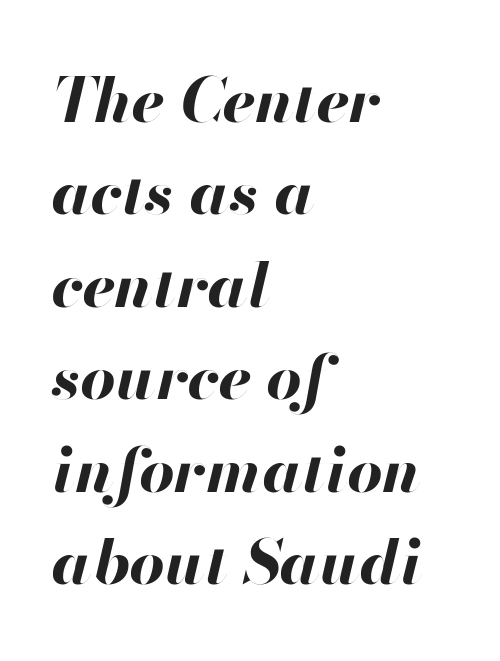
Q: Is the text bold? A: Yes.
Q: Is the text italic (slanted)? A: Yes, it leans right by about 13 degrees.
Q: Is the text underlined? A: No.
Q: How is the paragraph aligned? A: Left-aligned.
Q: Is the spacing between letters normal or unusually wide? A: Normal.
Q: Is the spacing between lines tight, normal or loose? A: Normal.
Q: Width (condensed, normal, or wide)? A: Normal.
Q: Stroke contrast? A: High.
Q: x-height? A: Small.
Q: Monospaced? A: No.
